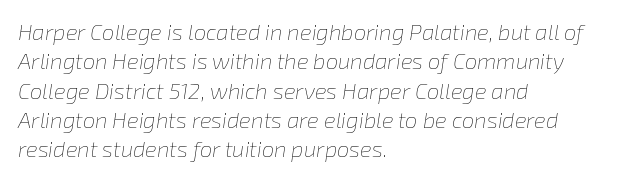
The type is set solid horizontally, with unmodified tracking. Is there much room between lines? A standard amount, neither cramped nor airy. The characters are drawn with everyday or finer stroke widths. Emphasis-style slanted type is in use. Beneath every word, the page is bare. The passage is arranged the way most books set body copy — flush left.
